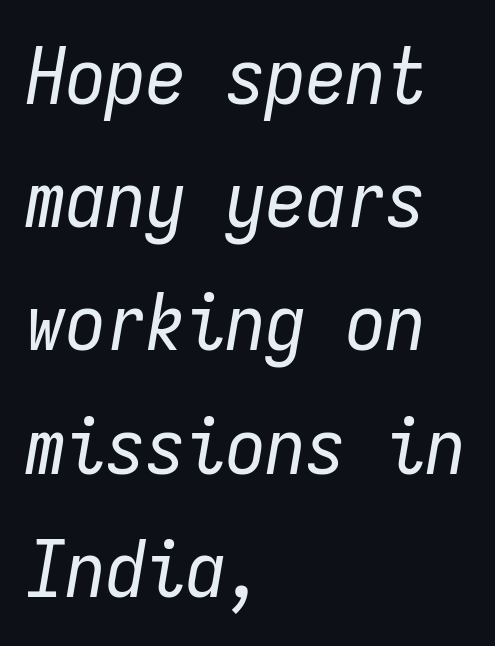
{"italic": "yes", "lean": "right", "slant_degrees": 9, "bold": "no", "weight": "regular", "width": "condensed", "stroke_contrast": "low", "x_height": "medium", "monospaced": "yes", "underline": "no", "align": "left", "line_spacing": "normal", "line_spacing_ratio": 1.54, "letter_spacing": "normal", "letter_spacing_em": 0.0, "glyph_px": 80}
